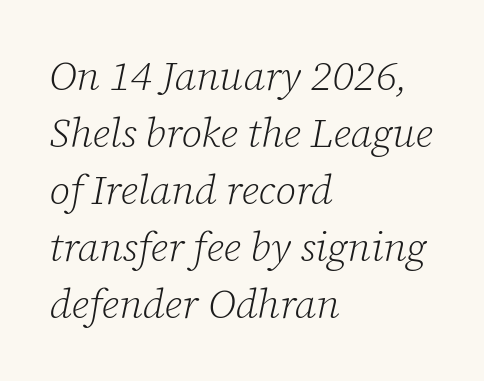
{"serif": "yes", "italic": "yes", "lean": "right", "slant_degrees": 12, "bold": "no", "weight": "light", "width": "normal", "stroke_contrast": "low", "x_height": "medium", "monospaced": "no", "underline": "no", "align": "left", "line_spacing": "normal", "line_spacing_ratio": 1.39, "letter_spacing": "normal", "letter_spacing_em": 0.0, "glyph_px": 41}
